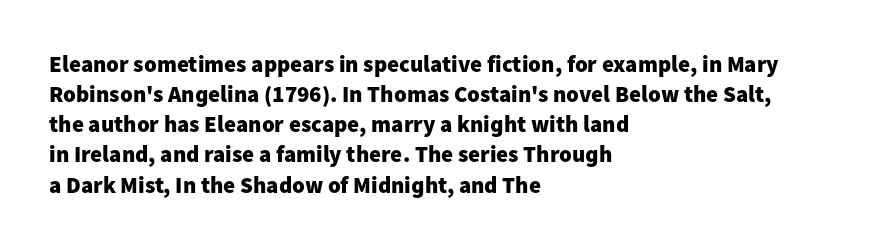
The image shows 23 px bold type, upright; set left-aligned, normal line spacing (1.31x), normal letter spacing, not underlined.
